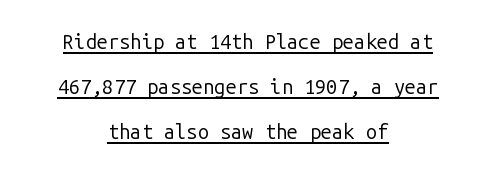
{"italic": "no", "bold": "no", "underline": "yes", "align": "center", "line_spacing": "loose", "line_spacing_ratio": 2.26, "letter_spacing": "normal", "letter_spacing_em": 0.0, "glyph_px": 20}
